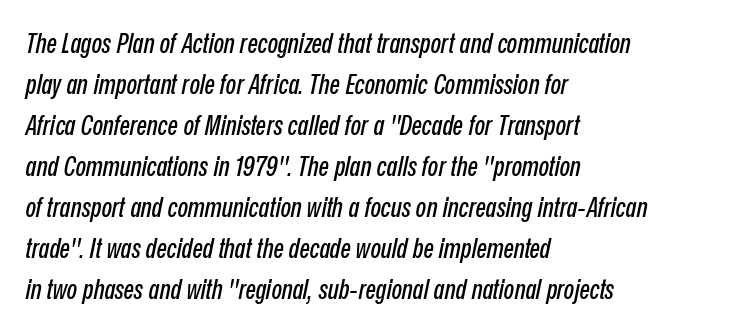
{"italic": "yes", "lean": "right", "slant_degrees": 12, "underline": "no", "align": "left", "line_spacing": "normal", "line_spacing_ratio": 1.52, "letter_spacing": "normal", "letter_spacing_em": 0.0, "glyph_px": 27}
